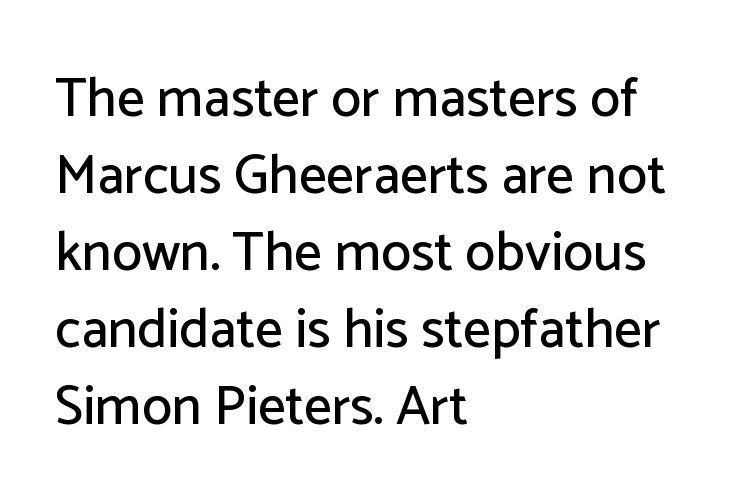
What's the leading like? Ordinary, nothing unusual. The letters advance in unequal steps, a hallmark of proportional type. The characters display no serif detailing; their extremities are plain. It's the straight-up-and-down kind of type. Glance below the letters and you will spot only blank space.
